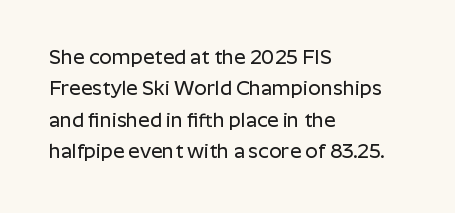
{"italic": "no", "underline": "no", "align": "left", "line_spacing": "normal", "line_spacing_ratio": 1.57, "letter_spacing": "normal", "letter_spacing_em": 0.0, "glyph_px": 20}
